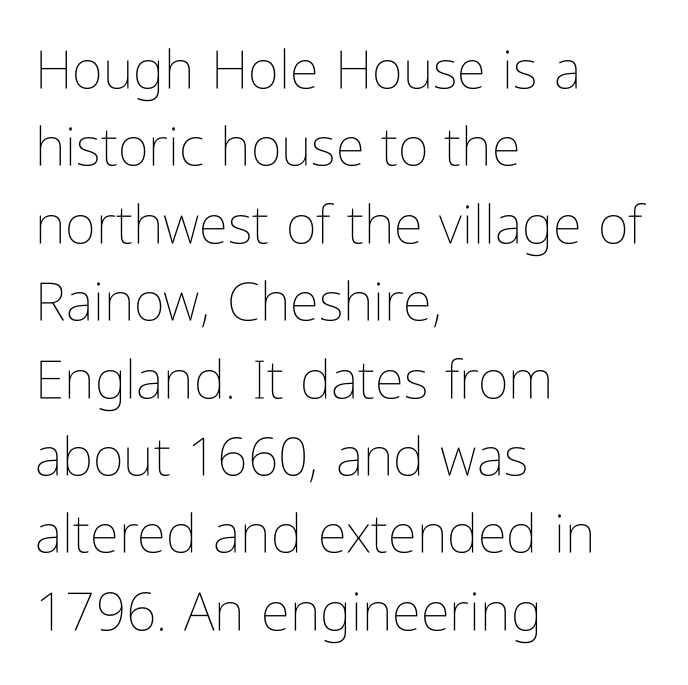
The image shows 53 px thin, condensed type, upright; set left-aligned, normal line spacing (1.46x), normal letter spacing, not underlined; low stroke contrast and a medium x-height.
